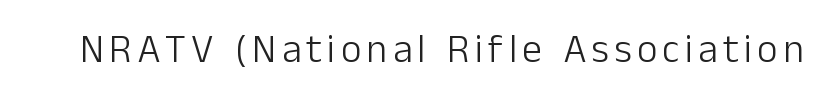
Q: Is the text bold? A: No.
Q: Is the text italic (slanted)? A: No, it is upright.
Q: Is the typeface a serif or a sans-serif typeface? A: Sans-serif.
Q: Is the text underlined? A: No.
Q: Width (condensed, normal, or wide)? A: Normal.
Q: Stroke contrast? A: Low.
Q: x-height? A: Medium.
Q: Monospaced? A: No.
